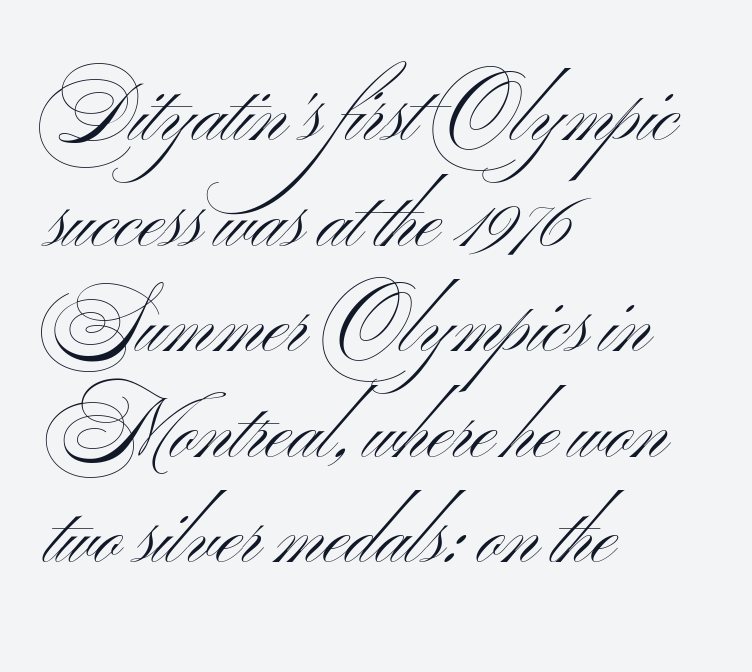
The image shows 80 px light, wide sans-serif type; set left-aligned, normal line spacing (1.32x), normal letter spacing, not underlined; medium stroke contrast and a small x-height.
